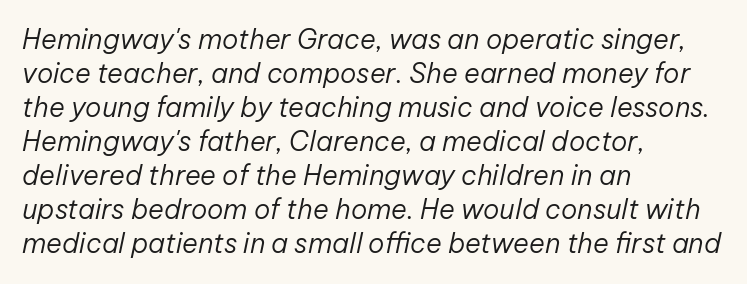
{"italic": "yes", "lean": "right", "slant_degrees": 12, "bold": "no", "underline": "no", "align": "left", "line_spacing": "normal", "line_spacing_ratio": 1.26, "letter_spacing": "normal", "letter_spacing_em": 0.0, "glyph_px": 27}
